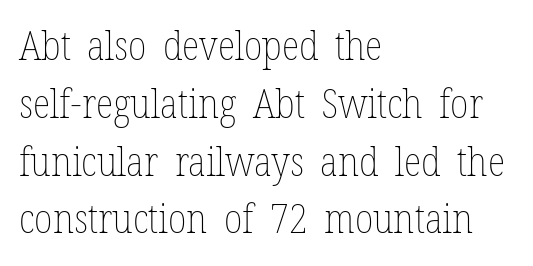
Q: Is the text bold? A: No.
Q: Is the text italic (slanted)? A: No, it is upright.
Q: Is the text underlined? A: No.
Q: How is the paragraph aligned? A: Left-aligned.
Q: Is the spacing between letters normal or unusually wide? A: Normal.
Q: Is the spacing between lines tight, normal or loose? A: Normal.
Q: Width (condensed, normal, or wide)? A: Condensed.
Q: Stroke contrast? A: Low.
Q: x-height? A: Medium.
Q: Monospaced? A: No.
